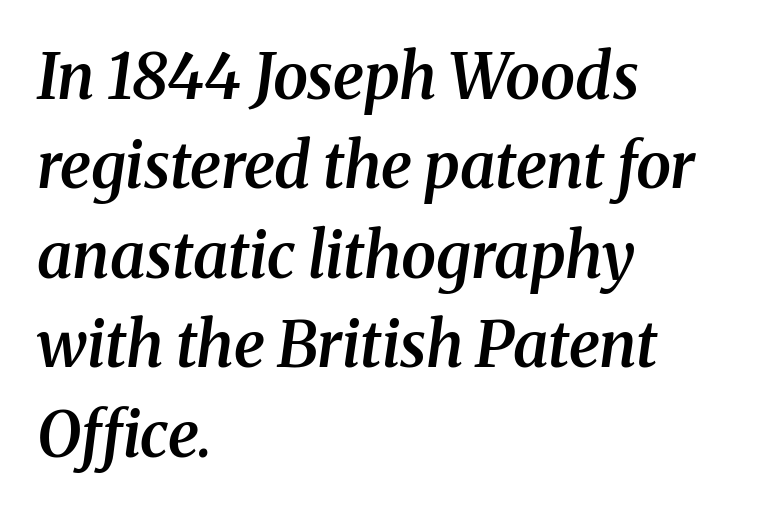
{"serif": "yes", "italic": "yes", "lean": "right", "slant_degrees": 8, "bold": "semi", "weight": "semibold", "width": "normal", "stroke_contrast": "medium", "x_height": "medium", "monospaced": "no", "underline": "no", "align": "left", "line_spacing": "normal", "line_spacing_ratio": 1.42, "letter_spacing": "normal", "letter_spacing_em": 0.0, "glyph_px": 63}
